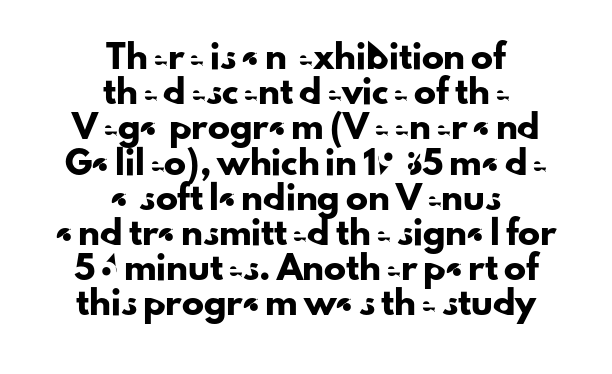
{"italic": "no", "underline": "no", "align": "center", "line_spacing": "normal", "line_spacing_ratio": 1.6, "letter_spacing": "normal", "letter_spacing_em": 0.0, "glyph_px": 22}
